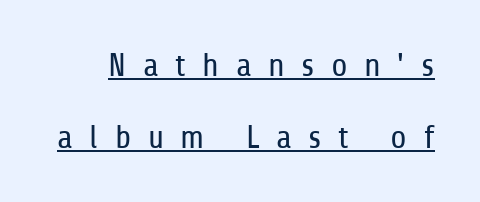
Underlined type. The passage shown is typed in a proportional face where columns would drift. In terms of letterform style, serifs are entirely absent. The characters are drawn with everyday or finer stroke widths. The block of text is sparse from top to bottom, with ample space between rows. Honestly, the letter spacing is so wide it's the main thing you notice.
